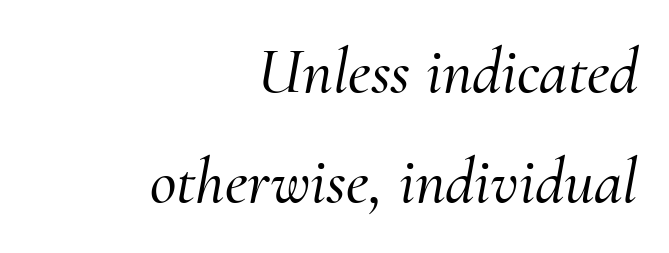
{"serif": "yes", "italic": "yes", "lean": "right", "slant_degrees": 10, "width": "normal", "stroke_contrast": "medium", "x_height": "small", "monospaced": "no", "underline": "no", "align": "right", "line_spacing": "normal", "line_spacing_ratio": 1.7, "letter_spacing": "normal", "letter_spacing_em": 0.0, "glyph_px": 65}
